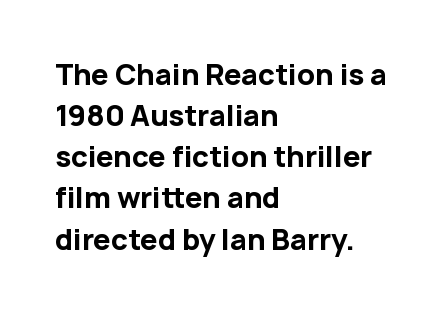
Q: Is the text bold? A: Yes.
Q: Is the text italic (slanted)? A: No, it is upright.
Q: Is the typeface a serif or a sans-serif typeface? A: Sans-serif.
Q: Is the text underlined? A: No.
Q: How is the paragraph aligned? A: Left-aligned.
Q: Is the spacing between letters normal or unusually wide? A: Normal.
Q: Is the spacing between lines tight, normal or loose? A: Normal.
Q: Width (condensed, normal, or wide)? A: Normal.
Q: Stroke contrast? A: Low.
Q: x-height? A: Medium.
Q: Monospaced? A: No.
